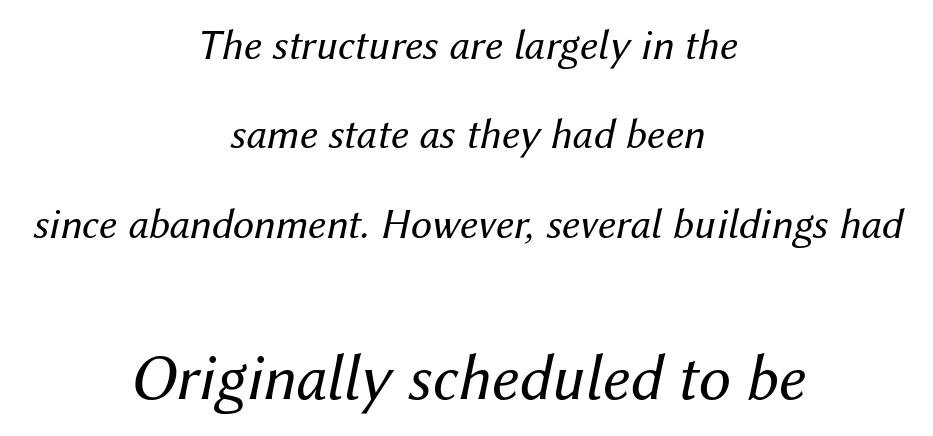
{"italic": "yes", "lean": "right", "slant_degrees": 12, "bold": "no", "weight": "regular", "width": "normal", "stroke_contrast": "medium", "x_height": "medium", "monospaced": "no", "underline": "no", "align": "center", "line_spacing": "loose", "line_spacing_ratio": 2.08, "letter_spacing": "normal", "letter_spacing_em": 0.0, "larger_block": "second", "size_ratio": 1.51, "glyph_px": 65}
